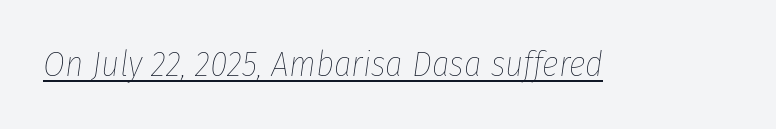
Varying glyph widths throughout — classic text-font behaviour. This sample uses plain, unmodified letter spacing. Think standard paragraph weight, or any step lighter than that. The face used here has a pronounced slope to its letters.
